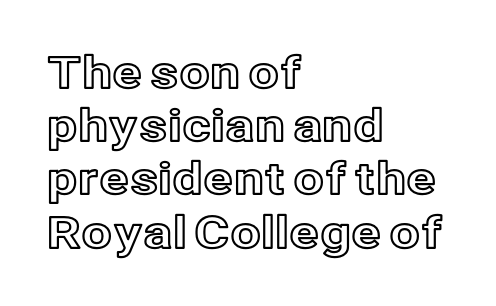
Q: Is the text italic (slanted)? A: No, it is upright.
Q: Is the text underlined? A: No.
Q: How is the paragraph aligned? A: Left-aligned.
Q: Is the spacing between letters normal or unusually wide? A: Normal.
Q: Width (condensed, normal, or wide)? A: Normal.
Q: x-height? A: Medium.
Q: Monospaced? A: No.
